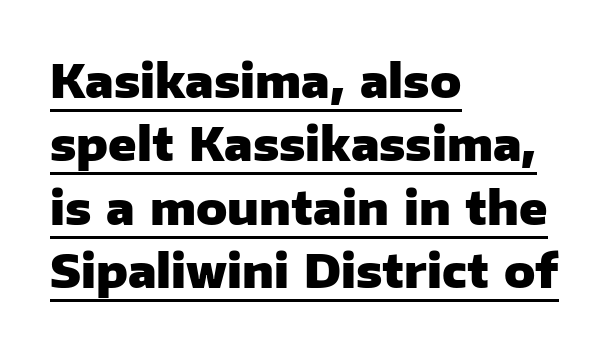
Q: Is the text bold? A: Yes.
Q: Is the text italic (slanted)? A: No, it is upright.
Q: Is the typeface a serif or a sans-serif typeface? A: Sans-serif.
Q: Is the text underlined? A: Yes.
Q: How is the paragraph aligned? A: Left-aligned.
Q: Is the spacing between letters normal or unusually wide? A: Normal.
Q: Is the spacing between lines tight, normal or loose? A: Normal.
Q: Width (condensed, normal, or wide)? A: Normal.
Q: Stroke contrast? A: Low.
Q: x-height? A: Medium.
Q: Monospaced? A: No.
